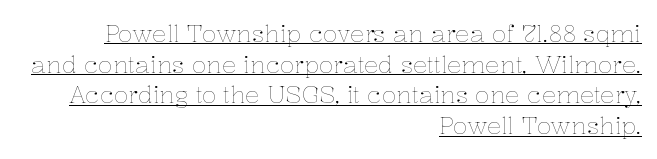
The image shows 24 px text type, upright; set right-aligned, normal line spacing (1.28x), normal letter spacing, underlined.
